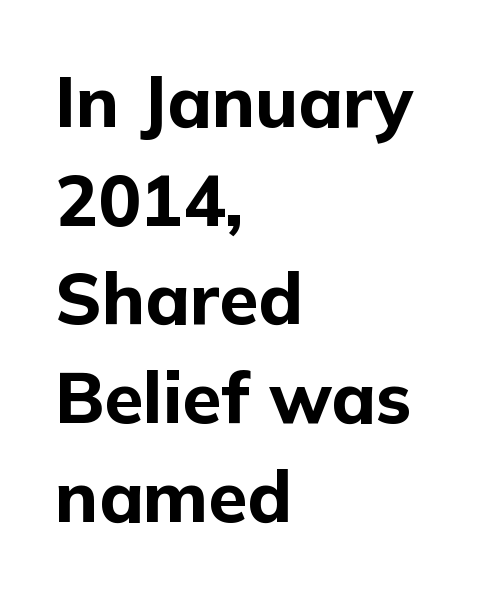
{"serif": "no", "italic": "no", "bold": "yes", "weight": "bold", "width": "normal", "stroke_contrast": "low", "x_height": "medium", "monospaced": "no", "underline": "no", "align": "left", "line_spacing": "normal", "line_spacing_ratio": 1.39, "letter_spacing": "normal", "letter_spacing_em": 0.0, "glyph_px": 71}
